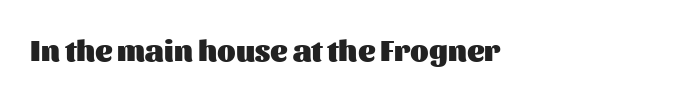
{"serif": "no", "italic": "no", "bold": "yes", "weight": "heavy", "width": "normal", "stroke_contrast": "medium", "x_height": "medium", "monospaced": "no", "underline": "no", "letter_spacing": "normal", "letter_spacing_em": 0.0, "glyph_px": 30}
